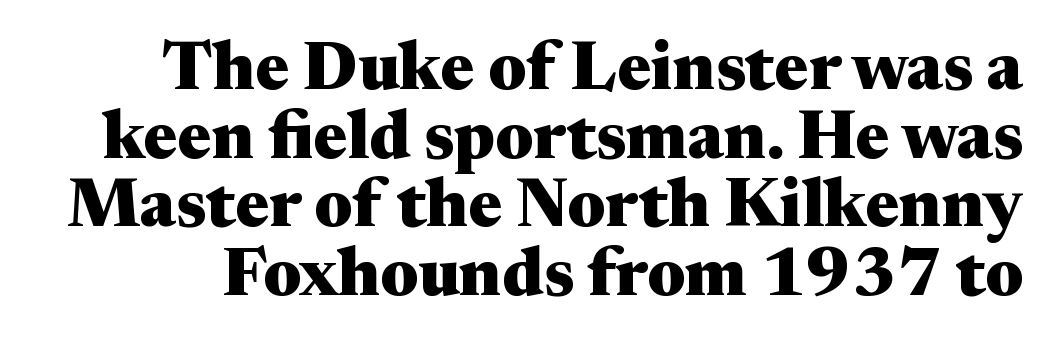
{"serif": "yes", "italic": "no", "bold": "yes", "weight": "heavy", "width": "wide", "stroke_contrast": "medium", "x_height": "medium", "monospaced": "no", "underline": "no", "line_spacing": "tight", "line_spacing_ratio": 1.01, "letter_spacing": "normal", "letter_spacing_em": 0.0, "glyph_px": 68}
